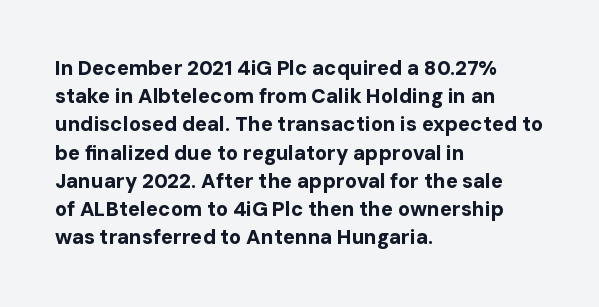
{"italic": "no", "bold": "yes", "underline": "no", "align": "left", "line_spacing": "normal", "line_spacing_ratio": 1.41, "letter_spacing": "normal", "letter_spacing_em": 0.0, "glyph_px": 20}
